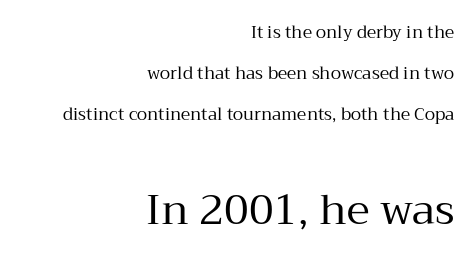
The image shows 42 px regular-weight serif type, upright; set right-aligned, loose line spacing (2.4x), normal letter spacing, not underlined; the second (bottom) block is 2.47x larger; medium stroke contrast and a medium x-height.
